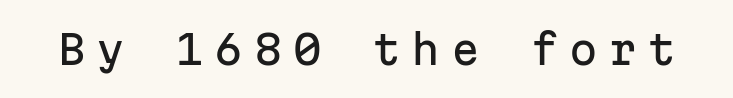
The image shows 41 px sans-serif type, upright, monospaced; set unusually wide letter spacing (+0.26 em), not underlined; low stroke contrast and a medium x-height.
